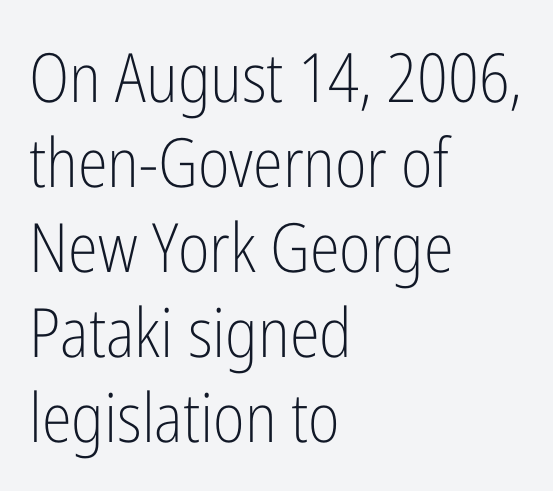
Q: Is the text bold? A: No.
Q: Is the text italic (slanted)? A: No, it is upright.
Q: Is the typeface a serif or a sans-serif typeface? A: Sans-serif.
Q: Is the text underlined? A: No.
Q: How is the paragraph aligned? A: Left-aligned.
Q: Is the spacing between letters normal or unusually wide? A: Normal.
Q: Is the spacing between lines tight, normal or loose? A: Normal.
Q: Width (condensed, normal, or wide)? A: Condensed.
Q: Stroke contrast? A: Low.
Q: x-height? A: Medium.
Q: Monospaced? A: No.
